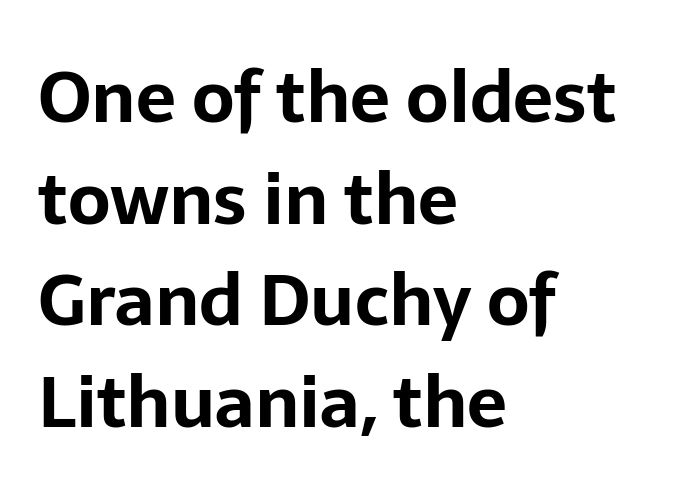
This sample is left-justified, so line endings fall wherever the words run out. This sample has the flowing, uneven cadence of proportional lettering. A bare baseline throughout the passage. The characters display no serif detailing; their extremities are plain.
